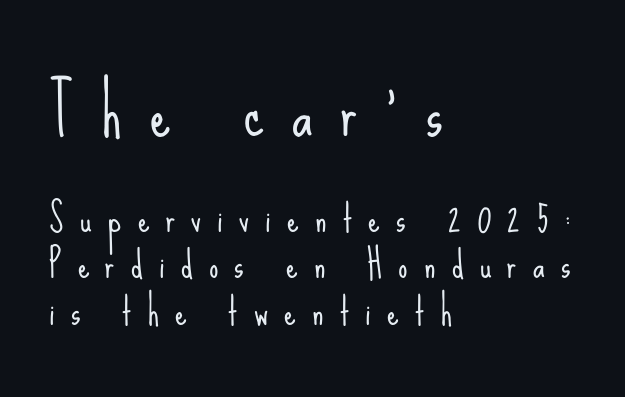
Q: Is the text bold? A: No.
Q: Is the text italic (slanted)? A: No, it is upright.
Q: Is the typeface a serif or a sans-serif typeface? A: Sans-serif.
Q: Is the text underlined? A: No.
Q: How is the paragraph aligned? A: Left-aligned.
Q: Is the spacing between letters normal or unusually wide? A: Unusually wide.
Q: Is the spacing between lines tight, normal or loose? A: Normal.
Q: Which block of text is set in a larger size, the first (top) or the second (bottom)? A: The first (top) one.
Q: Width (condensed, normal, or wide)? A: Condensed.
Q: Stroke contrast? A: Low.
Q: x-height? A: Small.
Q: Monospaced? A: No.
